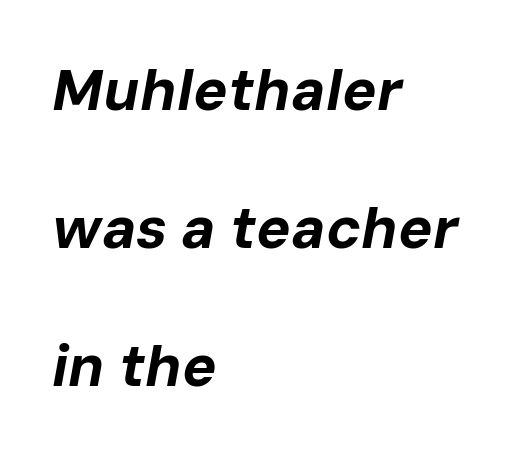
Widely set lines give the paragraph a tall, airy silhouette. The typesetter chose a ragged-right arrangement here. Honestly, there is no underline to notice here at all. Summary of weight: heavy, a full bold. Slanted lettering throughout.
